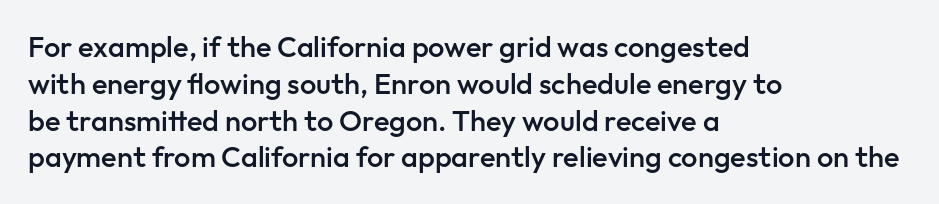
The glyphs are unaccompanied by any horizontal stroke below them. Short and long lines alike share a common starting point at left. Nothing sits at the stroke ends, so this counts as sans-serif. The letters sit at their default tracking, neither squeezed nor spread. The axis of the letterforms is exactly vertical.
